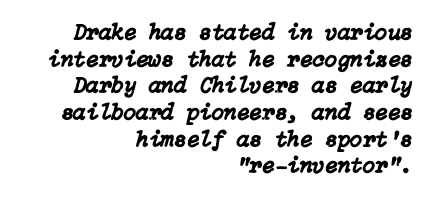
The image shows 23 px text type, italic (leaning right); set right-aligned, line spacing 1.16x, normal letter spacing, not underlined.
